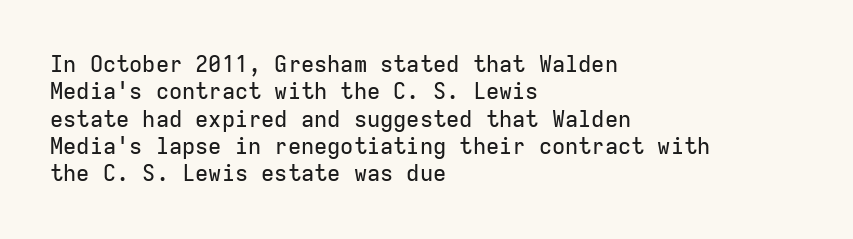
{"italic": "no", "underline": "no", "align": "left", "line_spacing_ratio": 1.24, "letter_spacing": "normal", "letter_spacing_em": 0.0, "glyph_px": 22}
